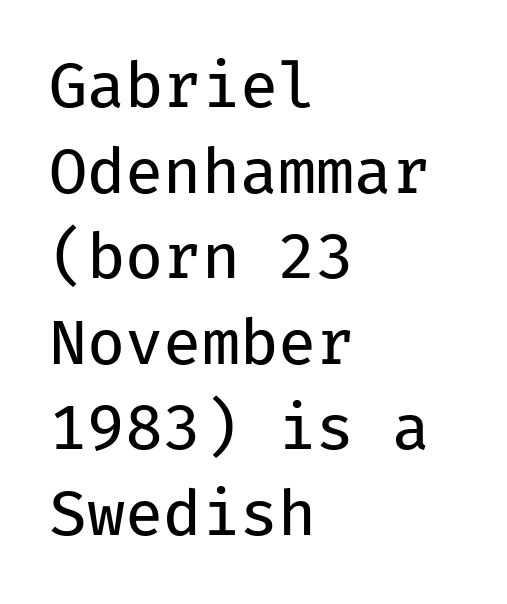
{"serif": "no", "italic": "no", "bold": "no", "weight": "regular", "width": "normal", "stroke_contrast": "low", "x_height": "medium", "monospaced": "yes", "underline": "no", "align": "left", "line_spacing": "normal", "line_spacing_ratio": 1.38, "letter_spacing": "normal", "letter_spacing_em": 0.0, "glyph_px": 62}
